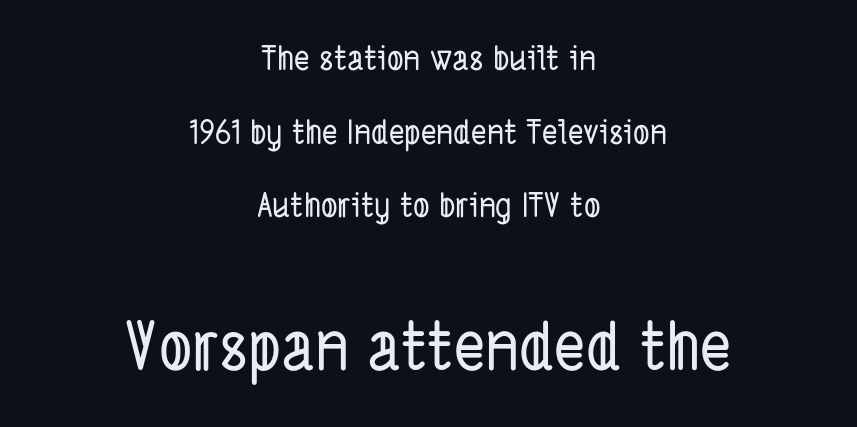
Q: Is the typeface a serif or a sans-serif typeface? A: Sans-serif.
Q: Is the text underlined? A: No.
Q: How is the paragraph aligned? A: Centered.
Q: Is the spacing between letters normal or unusually wide? A: Normal.
Q: Is the spacing between lines tight, normal or loose? A: Loose.
Q: Which block of text is set in a larger size, the first (top) or the second (bottom)? A: The second (bottom) one.
Q: Width (condensed, normal, or wide)? A: Condensed.
Q: Stroke contrast? A: Low.
Q: x-height? A: Medium.
Q: Monospaced? A: No.
